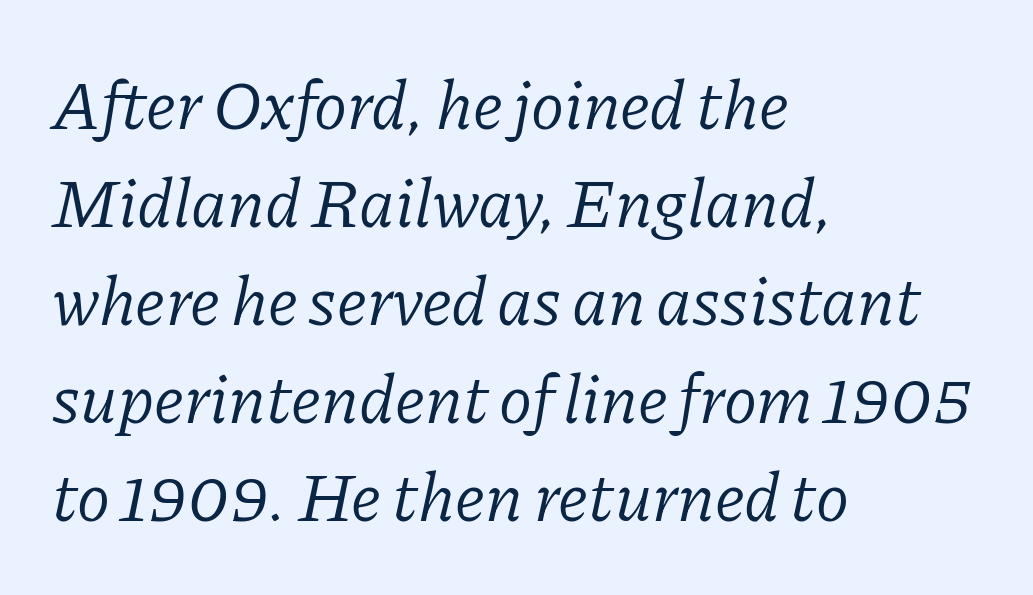
Compared with a centered layout, this one pins lines to the left instead. Rendered with sloped, italic letterforms. The words here are not underlined. Regarding leading, the lines here are spaced in the standard way. Each letter keeps its own natural width here, so spacing adapts to shape.
